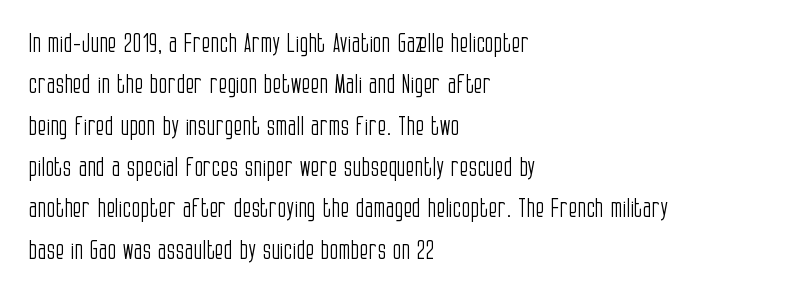
Q: Is the text bold? A: No.
Q: Is the text italic (slanted)? A: No, it is upright.
Q: Is the text underlined? A: No.
Q: How is the paragraph aligned? A: Left-aligned.
Q: Is the spacing between letters normal or unusually wide? A: Normal.
Q: Is the spacing between lines tight, normal or loose? A: Normal.
